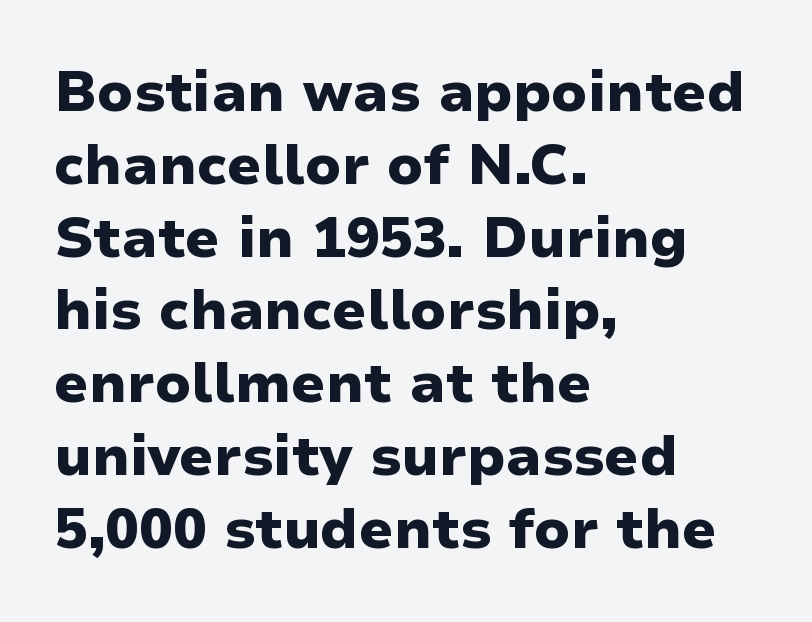
{"serif": "no", "italic": "no", "bold": "yes", "weight": "heavy", "width": "normal", "stroke_contrast": "low", "x_height": "medium", "monospaced": "no", "underline": "no", "align": "left", "line_spacing": "normal", "line_spacing_ratio": 1.3, "letter_spacing": "normal", "letter_spacing_em": 0.0, "glyph_px": 56}
